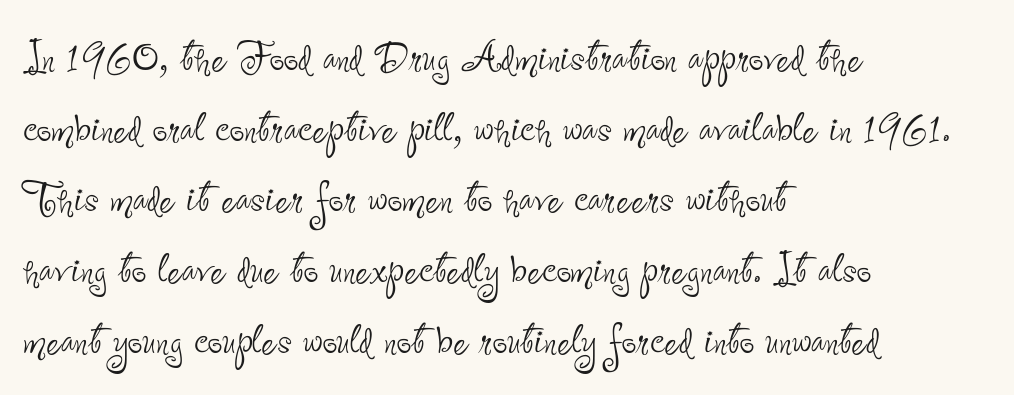
{"serif": "no", "bold": "no", "weight": "thin", "width": "condensed", "stroke_contrast": "low", "x_height": "small", "monospaced": "no", "underline": "no", "align": "left", "line_spacing": "normal", "line_spacing_ratio": 1.36, "letter_spacing": "normal", "letter_spacing_em": 0.0, "glyph_px": 52}
